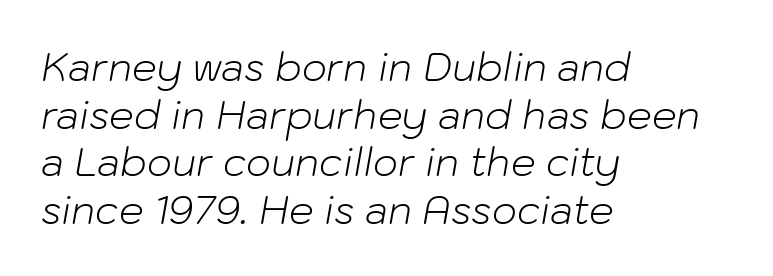
The image shows 39 px light type, italic (leaning right); set left-aligned, line spacing 1.22x, normal letter spacing, not underlined; low stroke contrast and a medium x-height.
